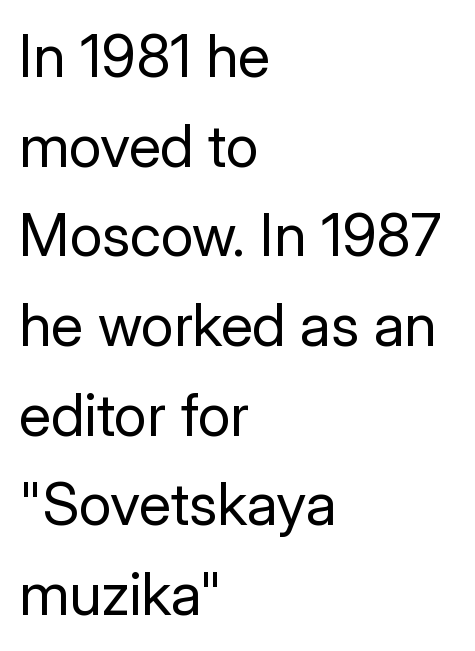
Q: Is the text bold? A: No.
Q: Is the text italic (slanted)? A: No, it is upright.
Q: Is the typeface a serif or a sans-serif typeface? A: Sans-serif.
Q: Is the text underlined? A: No.
Q: How is the paragraph aligned? A: Left-aligned.
Q: Is the spacing between letters normal or unusually wide? A: Normal.
Q: Is the spacing between lines tight, normal or loose? A: Normal.
Q: Width (condensed, normal, or wide)? A: Normal.
Q: Stroke contrast? A: Low.
Q: x-height? A: Medium.
Q: Monospaced? A: No.
